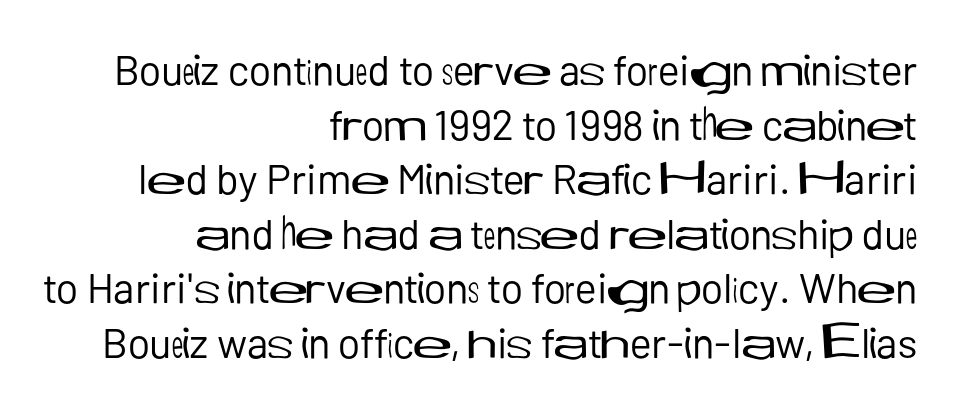
If you drew a ruler down the right edge, every line would touch it. Check where the strokes stop: nothing finishes them off — pure sans. The strokes are not fattened; the text isn't bold. Reading down the column, the eye jumps a familiar distance to each next line. Lines of text with bare space underneath.
